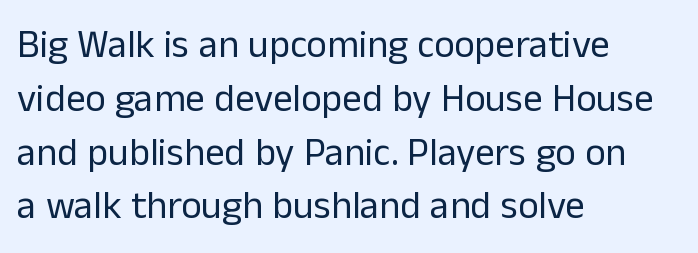
Baseline-to-baseline distance is the conventional proportion of letter height. Every row of glyphs begins at an identical x-position on the left. Nothing sits at the stroke ends, so this counts as sans-serif. The space directly below the letters is spotless. In terms of letterspacing, this is plain default setting.
